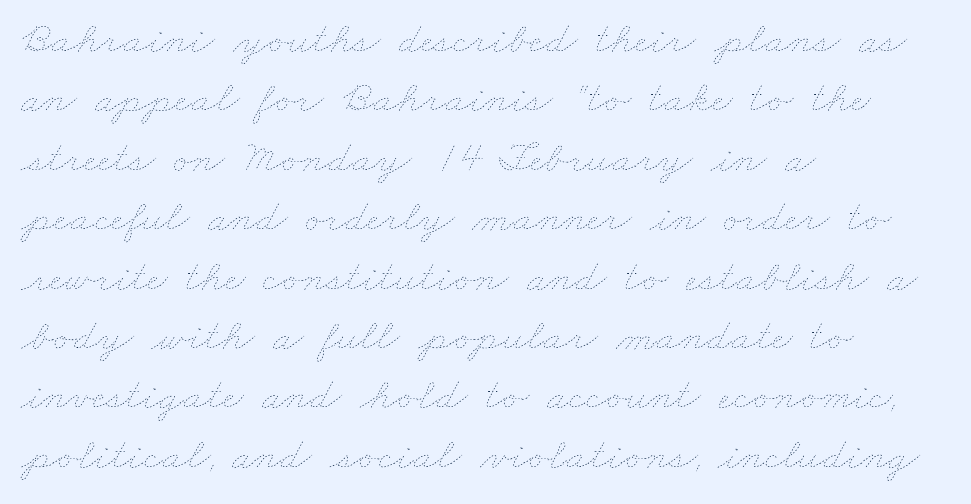
{"bold": "no", "weight": "thin", "width": "wide", "stroke_contrast": "low", "x_height": "small", "monospaced": "no", "underline": "no", "align": "left", "line_spacing": "normal", "line_spacing_ratio": 1.32, "letter_spacing": "normal", "letter_spacing_em": 0.0, "glyph_px": 45}
